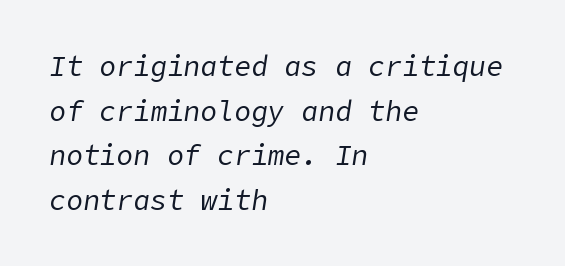
The image shows 28 px regular-weight type, italic (leaning right); set left-aligned, normal line spacing (1.59x), normal letter spacing, not underlined; low stroke contrast and a medium x-height.
